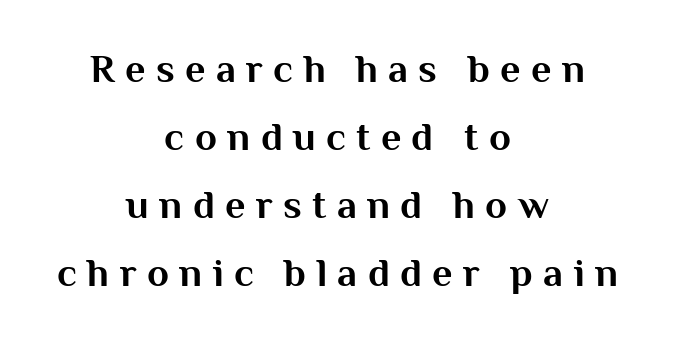
Q: Is the text bold? A: Yes.
Q: Is the text italic (slanted)? A: No, it is upright.
Q: Is the typeface a serif or a sans-serif typeface? A: Sans-serif.
Q: Is the text underlined? A: No.
Q: How is the paragraph aligned? A: Centered.
Q: Is the spacing between letters normal or unusually wide? A: Unusually wide.
Q: Is the spacing between lines tight, normal or loose? A: Normal.
Q: Width (condensed, normal, or wide)? A: Normal.
Q: Stroke contrast? A: Medium.
Q: x-height? A: Medium.
Q: Monospaced? A: No.
